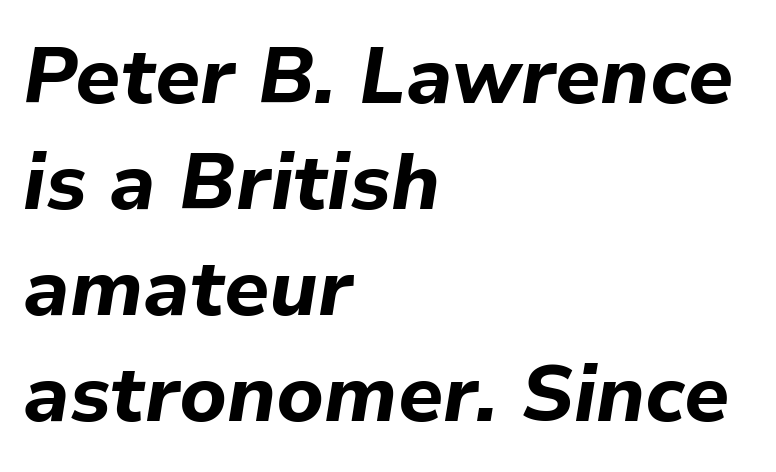
{"italic": "yes", "lean": "right", "slant_degrees": 9, "bold": "yes", "weight": "bold", "width": "normal", "stroke_contrast": "low", "x_height": "medium", "monospaced": "no", "underline": "no", "align": "left", "line_spacing": "normal", "line_spacing_ratio": 1.34, "letter_spacing": "normal", "letter_spacing_em": 0.0, "glyph_px": 79}
